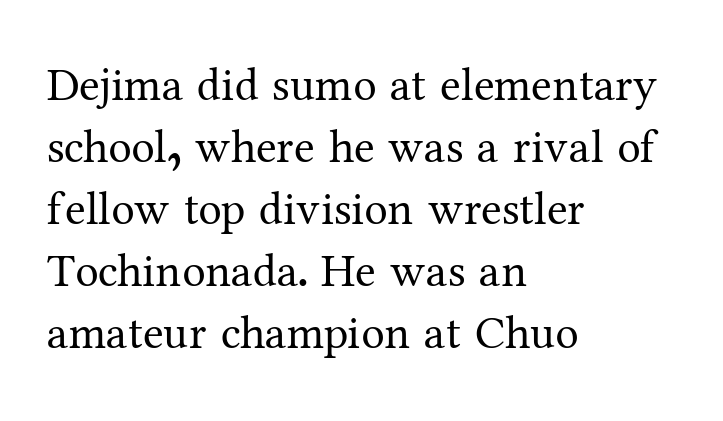
{"serif": "yes", "italic": "no", "bold": "no", "weight": "regular", "width": "normal", "stroke_contrast": "medium", "x_height": "medium", "monospaced": "no", "underline": "no", "align": "left", "line_spacing": "normal", "line_spacing_ratio": 1.32, "letter_spacing": "normal", "letter_spacing_em": 0.0, "glyph_px": 47}
